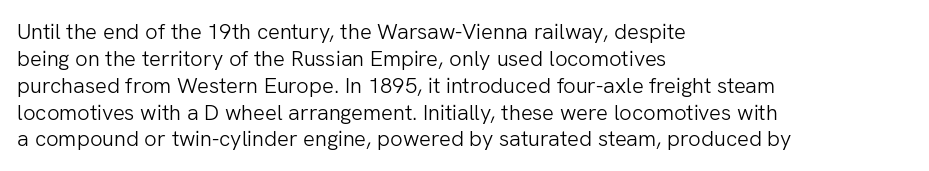
Honestly, the letter spacing is just normal — you wouldn't notice it. A student would call this left alignment; a typographer would say flush left, rag right. The font sits on the lighter half of the weight spectrum, regular included. Just letters on the line, the space beneath them empty.
